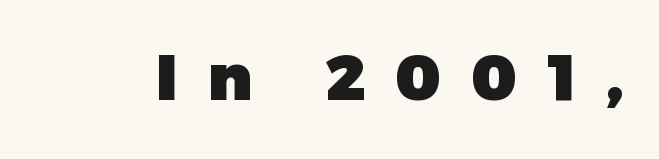
Q: Is the text bold? A: Yes.
Q: Is the text italic (slanted)? A: No, it is upright.
Q: Is the typeface a serif or a sans-serif typeface? A: Sans-serif.
Q: Is the text underlined? A: No.
Q: Is the spacing between letters normal or unusually wide? A: Unusually wide.
Q: Width (condensed, normal, or wide)? A: Normal.
Q: Stroke contrast? A: Low.
Q: x-height? A: Medium.
Q: Monospaced? A: No.
